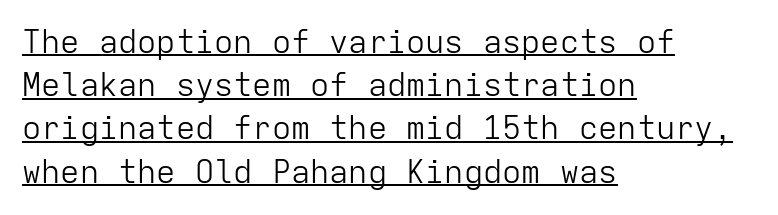
{"serif": "no", "italic": "no", "bold": "no", "weight": "light", "width": "normal", "stroke_contrast": "low", "x_height": "medium", "monospaced": "yes", "underline": "yes", "align": "left", "line_spacing": "normal", "line_spacing_ratio": 1.35, "letter_spacing": "normal", "letter_spacing_em": 0.0, "glyph_px": 32}
